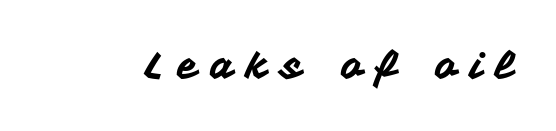
Anything drawn beneath the words? Only blank space. Spacing between characters has been opened up far beyond the box default. Classification — sans serif.
